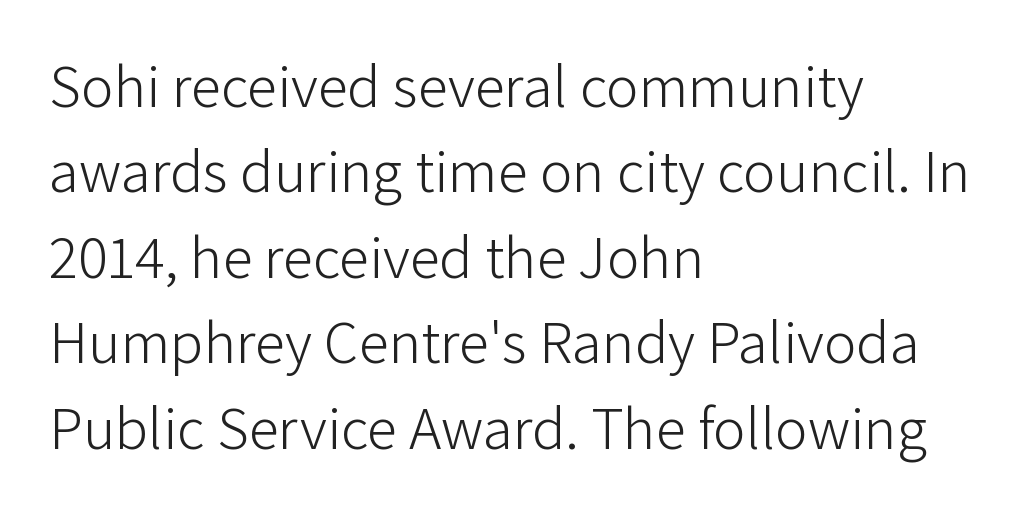
Q: Is the text bold? A: No.
Q: Is the text italic (slanted)? A: No, it is upright.
Q: Is the typeface a serif or a sans-serif typeface? A: Sans-serif.
Q: Is the text underlined? A: No.
Q: How is the paragraph aligned? A: Left-aligned.
Q: Is the spacing between letters normal or unusually wide? A: Normal.
Q: Is the spacing between lines tight, normal or loose? A: Normal.
Q: Width (condensed, normal, or wide)? A: Normal.
Q: Stroke contrast? A: Low.
Q: x-height? A: Medium.
Q: Monospaced? A: No.
